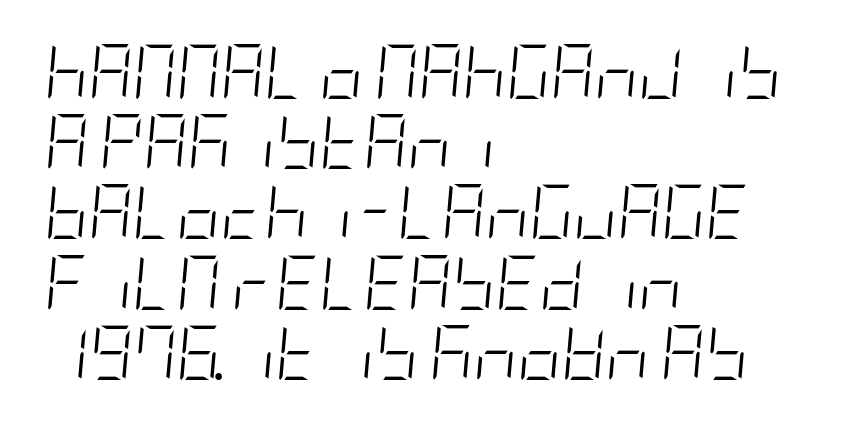
Q: Is the text bold? A: No.
Q: Is the text italic (slanted)? A: Yes, it leans right by about 5 degrees.
Q: Is the text underlined? A: No.
Q: How is the paragraph aligned? A: Left-aligned.
Q: Is the spacing between letters normal or unusually wide? A: Normal.
Q: Is the spacing between lines tight, normal or loose? A: Normal.
Q: Width (condensed, normal, or wide)? A: Condensed.
Q: Stroke contrast? A: Low.
Q: x-height? A: Large.
